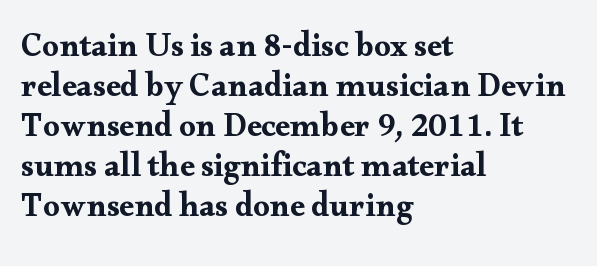
The image shows 33 px wide serif type, upright; set left-aligned, line spacing 1.21x, normal letter spacing, not underlined; medium stroke contrast and a small x-height.
